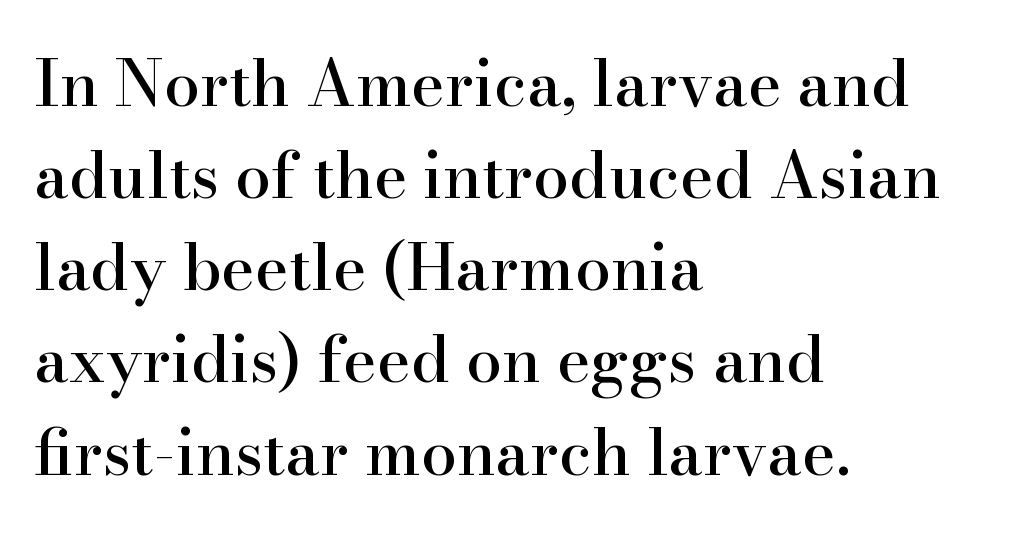
The image shows 64 px serif type, upright; set left-aligned, normal line spacing (1.44x), normal letter spacing, not underlined; high stroke contrast and a small x-height.
